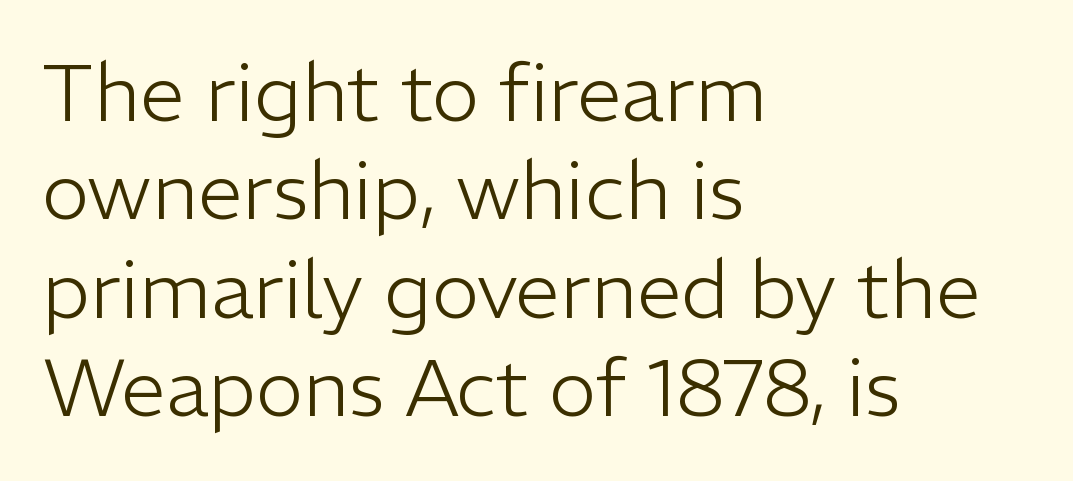
{"serif": "no", "italic": "no", "bold": "no", "weight": "light", "width": "normal", "stroke_contrast": "low", "x_height": "medium", "monospaced": "no", "underline": "no", "align": "left", "line_spacing_ratio": 1.23, "letter_spacing": "normal", "letter_spacing_em": 0.0, "glyph_px": 80}
